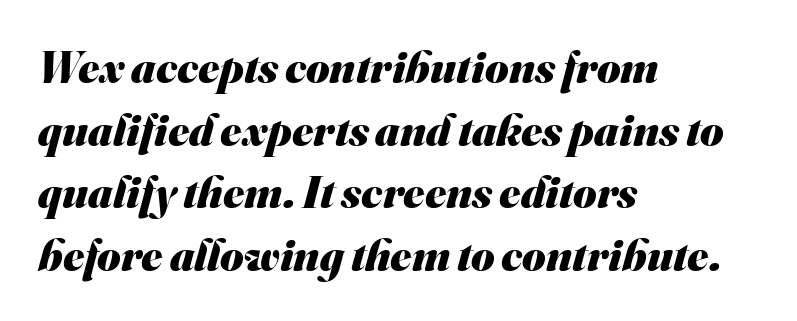
{"serif": "no", "bold": "yes", "weight": "heavy", "width": "normal", "stroke_contrast": "medium", "x_height": "small", "monospaced": "no", "underline": "no", "align": "left", "line_spacing": "normal", "line_spacing_ratio": 1.39, "letter_spacing": "normal", "letter_spacing_em": 0.0, "glyph_px": 45}
